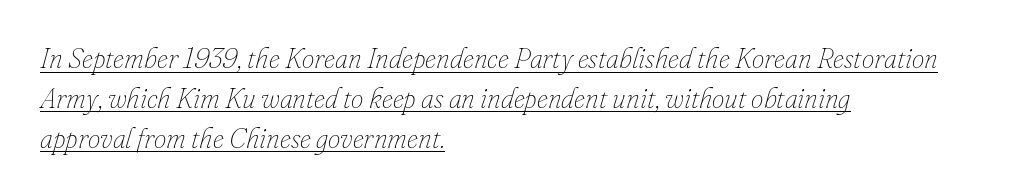
Is there much room between lines? A standard amount, neither cramped nor airy. The face looks like a standard text weight, possibly lighter. The lettering is marked with a stroke running underneath it. Caption: standard tracking, unaltered.
